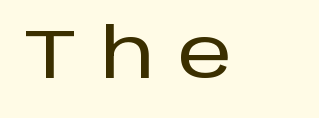
The image shows 69 px sans-serif type, upright; set unusually wide letter spacing (+0.34 em), not underlined; low stroke contrast and a large x-height.
